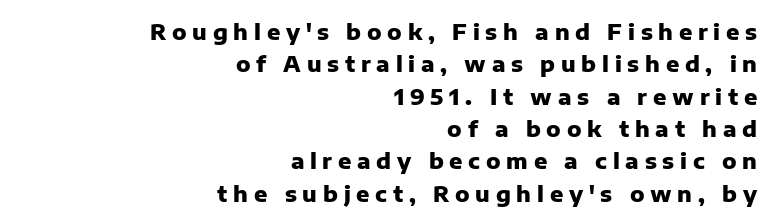
{"italic": "no", "bold": "yes", "underline": "no", "align": "right", "line_spacing": "normal", "line_spacing_ratio": 1.47, "letter_spacing": "wide", "letter_spacing_em": 0.26, "glyph_px": 22}
